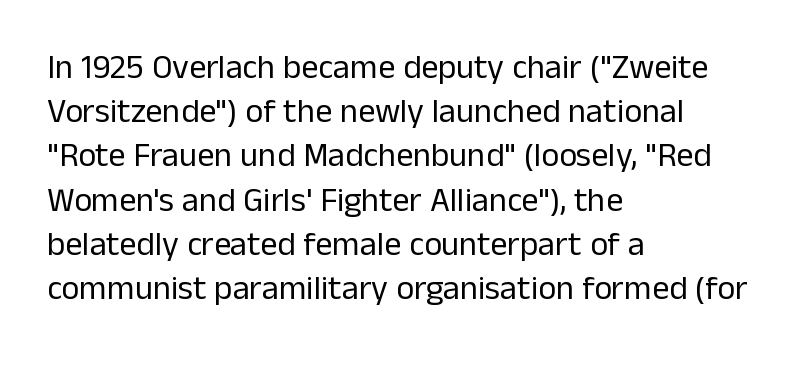
A roman cut, with each character standing at attention. A normal amount of white space separates one row of letters from the next. Is the block centered? No — it sits flush against the left margin. Proportional: the letters do not fall into vertical columns. Caption: standard tracking, unaltered.
